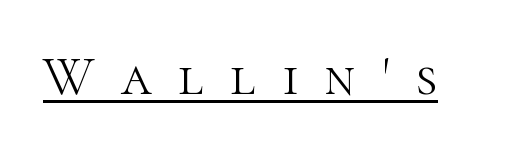
The glyphs in this specimen are seriffed. Is there any slant? The stems are plumb. Summary of weight: not heavy and not bold. Is this a fixed-width face? No — the glyphs have proportional, varying widths.
